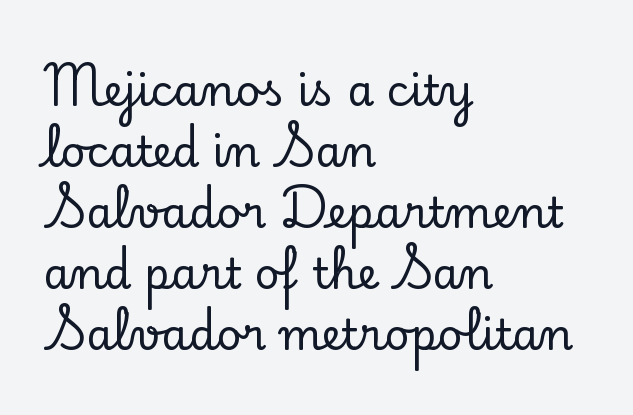
The image shows 43 px serif type, upright; set left-aligned, normal line spacing (1.42x), normal letter spacing, not underlined; low stroke contrast and a small x-height.
